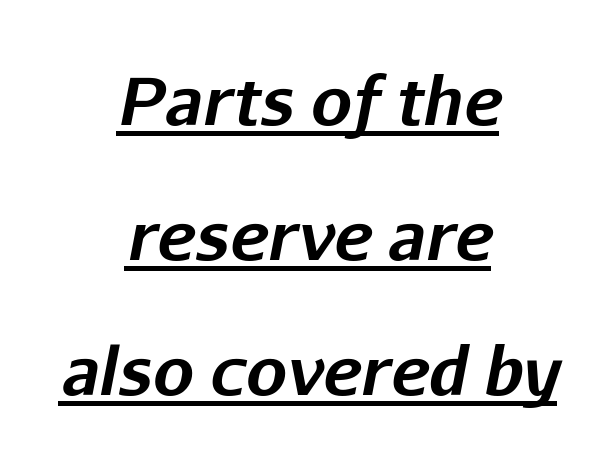
{"italic": "yes", "lean": "right", "slant_degrees": 11, "bold": "yes", "weight": "bold", "width": "normal", "stroke_contrast": "low", "x_height": "medium", "monospaced": "no", "underline": "yes", "align": "center", "line_spacing": "loose", "line_spacing_ratio": 2.08, "letter_spacing": "normal", "letter_spacing_em": 0.0, "glyph_px": 65}
